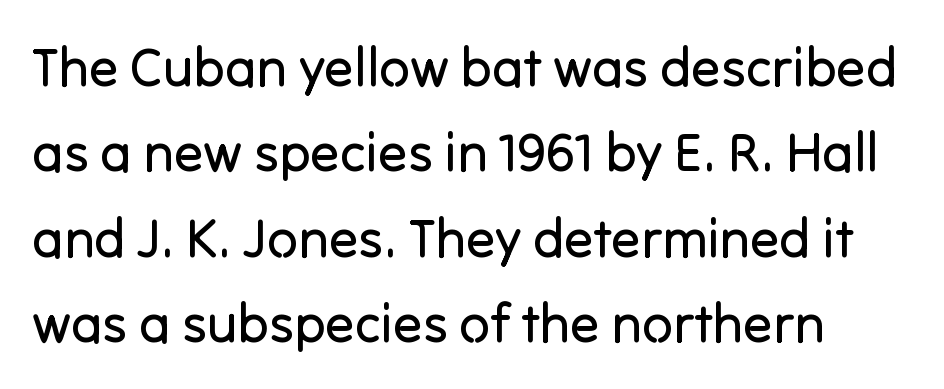
Examine the stroke ends and you'll find no serifs. The string is rendered with underlining switched off. The space between consecutive lines is moderate. The weight would be labelled regular, book, light, or lighter still.
